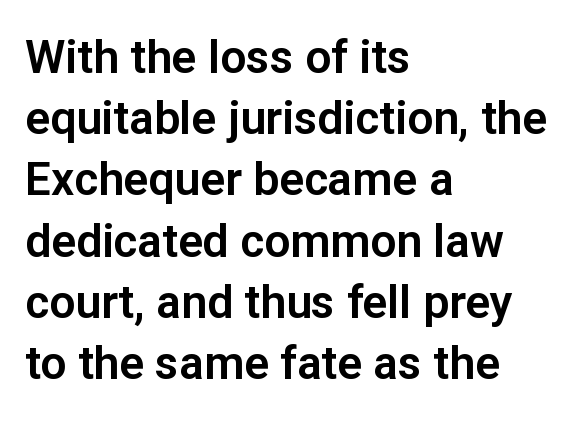
Whoever set this chose a conventional vertical rhythm. In CSS terms this would be text-align: left. Is this a sans? Yes — the strokes have no serifs. A typesetter would mark this as roman, not italic. Nobody touched the tracking dial on this one.
